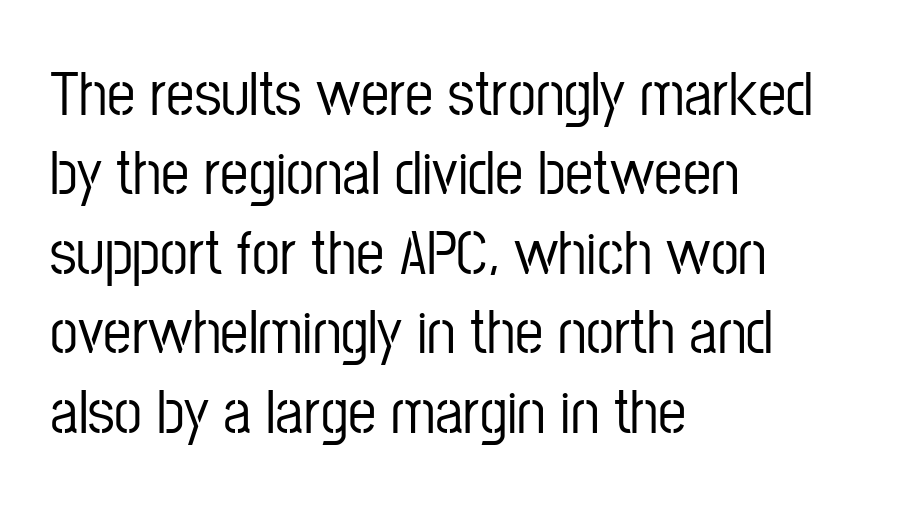
This is roman type, the default non-slanted kind. Varying glyph widths throughout — classic text-font behaviour. The letters carry no serifs — their stems end cleanly without finishing strokes. Words appear dense and cohesive because spacing is normal. The typesetter chose a ragged-right arrangement here. Underline: absent.
